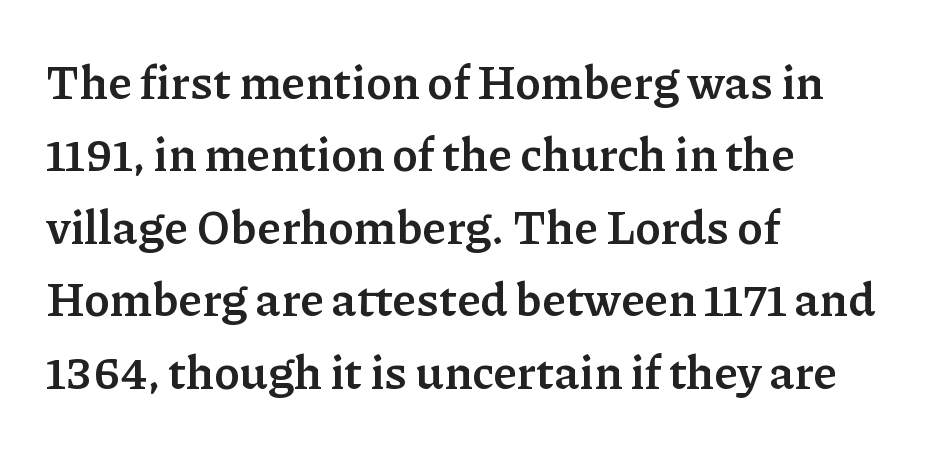
The image shows 47 px semibold serif type, upright; set left-aligned, normal line spacing (1.54x), normal letter spacing, not underlined; low stroke contrast and a medium x-height.
